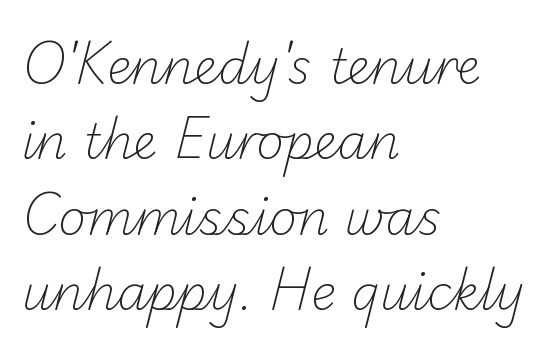
Does extra space separate the letters? No, they use regular spacing. Beneath every word, the page is bare. This sample keeps an unexceptional amount of space between lines. Stems and bowls with no extra thickness — not bold. Every row of glyphs begins at an identical x-position on the left.
